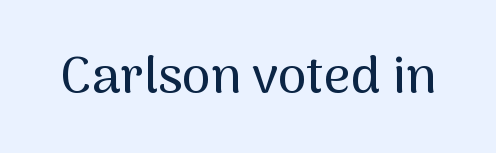
These lines keep a tight, regular rhythm from letter to letter. Underlining? Definitely not there. Style check: upright. Nope, no serifs anywhere on these letters. You could not count columns in this text — the font is proportionally spaced.
